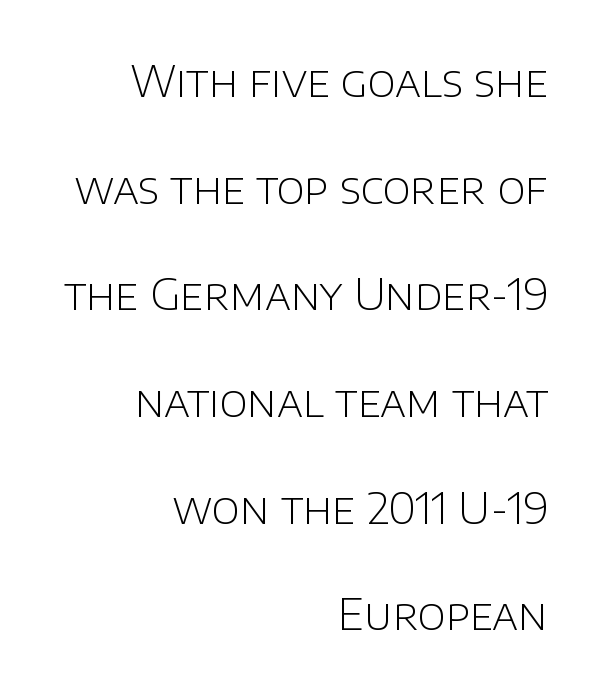
{"serif": "no", "italic": "no", "bold": "no", "weight": "light", "width": "normal", "stroke_contrast": "low", "x_height": "large", "monospaced": "no", "underline": "no", "align": "right", "line_spacing": "loose", "line_spacing_ratio": 2.48, "letter_spacing": "normal", "letter_spacing_em": 0.0, "glyph_px": 43}
